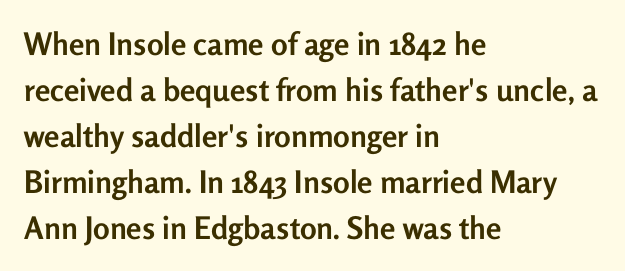
The image shows 31 px semibold sans-serif type, upright; set left-aligned, normal line spacing (1.48x), normal letter spacing, not underlined; low stroke contrast and a medium x-height.
